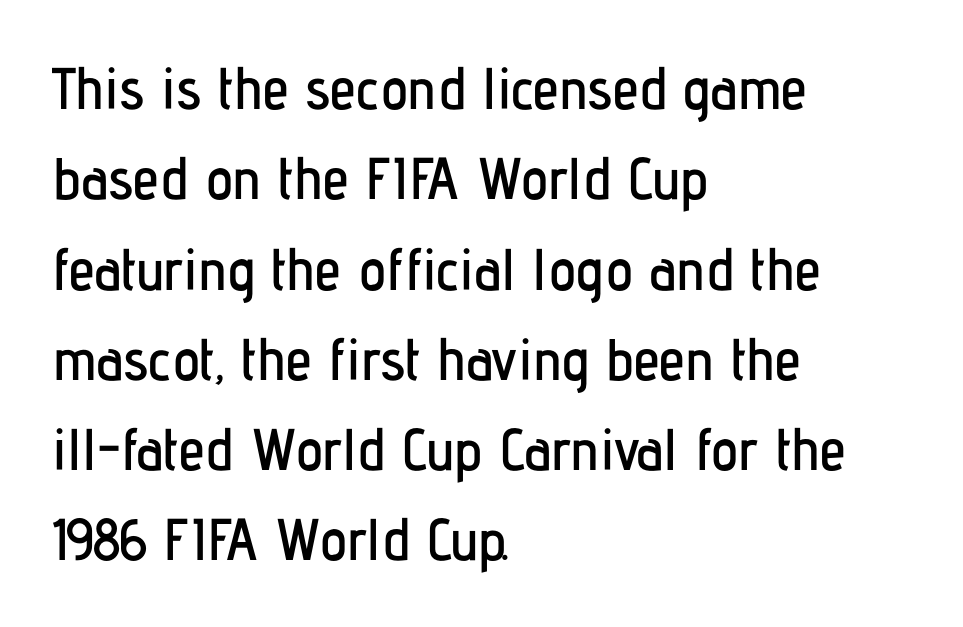
{"serif": "no", "italic": "no", "width": "condensed", "stroke_contrast": "low", "x_height": "medium", "monospaced": "no", "underline": "no", "align": "left", "line_spacing": "normal", "line_spacing_ratio": 1.53, "letter_spacing": "normal", "letter_spacing_em": 0.0, "glyph_px": 59}
